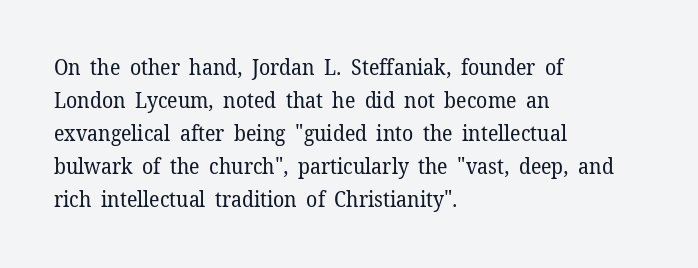
No italicization has been applied; the sample stays upright. This rendering features lettering with no underline. Summary of weight: not heavy and not bold. The typesetter chose a ragged-right arrangement here. The vertical gap from one line to the next is medium.
